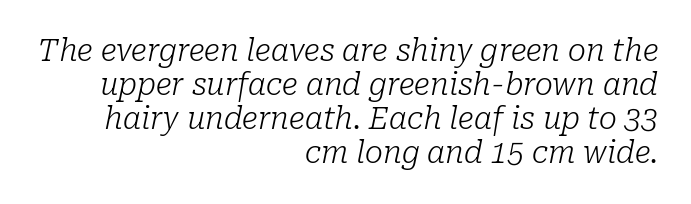
Q: Is the text bold? A: No.
Q: Is the text italic (slanted)? A: Yes, it leans right by about 10 degrees.
Q: Is the typeface a serif or a sans-serif typeface? A: Serif.
Q: Is the text underlined? A: No.
Q: How is the paragraph aligned? A: Right-aligned.
Q: Is the spacing between letters normal or unusually wide? A: Normal.
Q: Is the spacing between lines tight, normal or loose? A: Tight.
Q: Width (condensed, normal, or wide)? A: Normal.
Q: Stroke contrast? A: Low.
Q: x-height? A: Medium.
Q: Monospaced? A: No.
